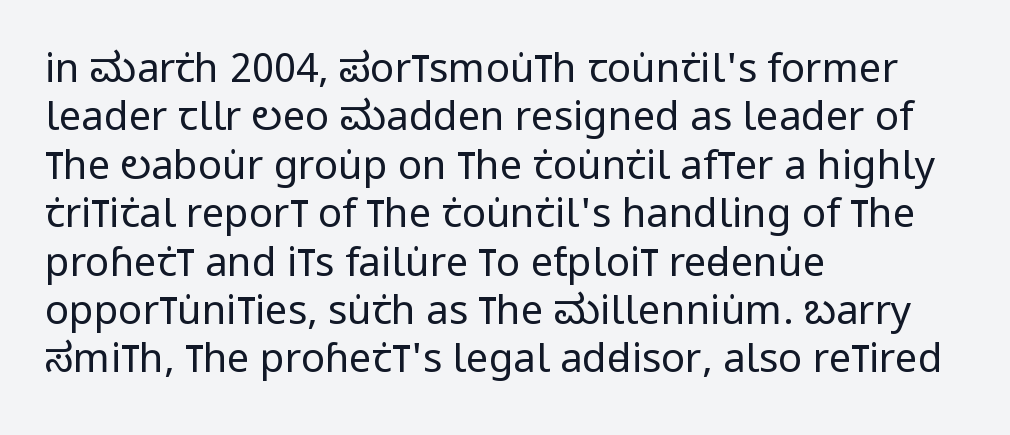
Q: Is the text bold? A: No.
Q: Is the text italic (slanted)? A: No, it is upright.
Q: Is the typeface a serif or a sans-serif typeface? A: Sans-serif.
Q: Is the text underlined? A: No.
Q: How is the paragraph aligned? A: Left-aligned.
Q: Is the spacing between letters normal or unusually wide? A: Normal.
Q: Width (condensed, normal, or wide)? A: Condensed.
Q: Stroke contrast? A: Low.
Q: x-height? A: Large.
Q: Monospaced? A: No.
